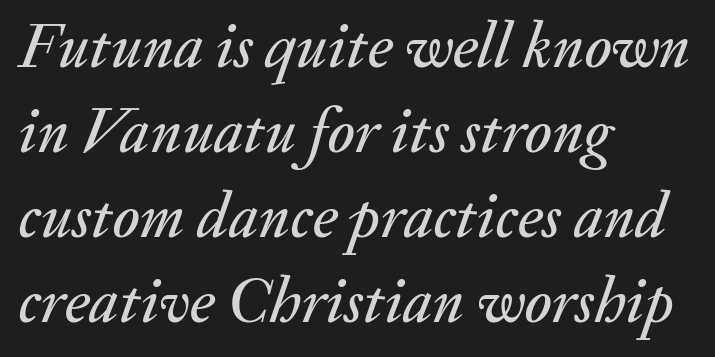
{"italic": "yes", "lean": "right", "slant_degrees": 20, "width": "normal", "stroke_contrast": "medium", "x_height": "small", "monospaced": "no", "underline": "no", "align": "left", "line_spacing": "normal", "line_spacing_ratio": 1.33, "letter_spacing": "normal", "letter_spacing_em": 0.0, "glyph_px": 64}
